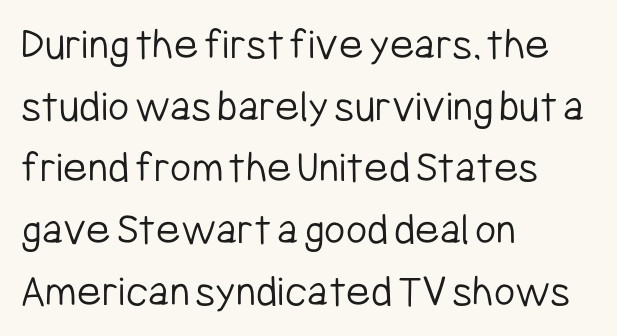
{"serif": "no", "italic": "no", "bold": "no", "weight": "light", "width": "condensed", "stroke_contrast": "low", "x_height": "medium", "monospaced": "no", "underline": "no", "align": "left", "line_spacing": "normal", "line_spacing_ratio": 1.34, "letter_spacing": "normal", "letter_spacing_em": 0.0, "glyph_px": 46}
